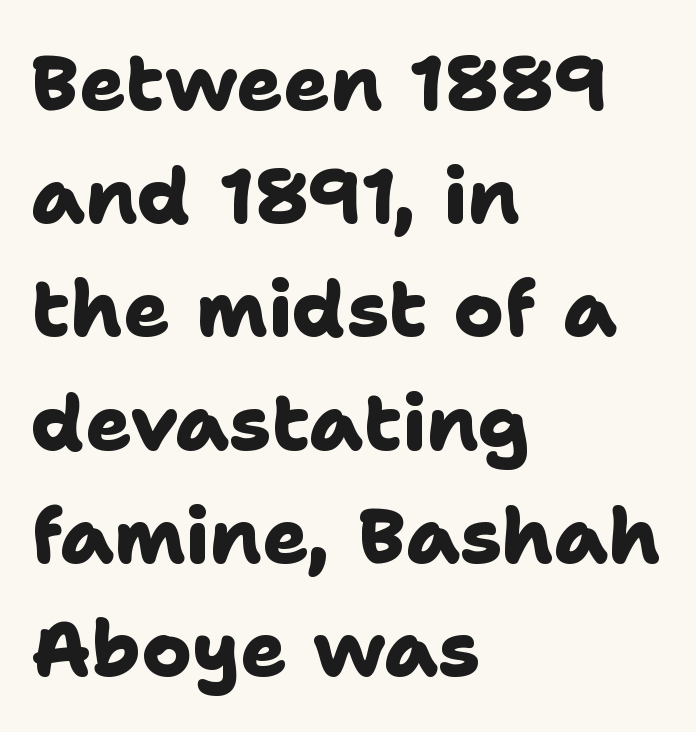
Line spacing here is normal. This sample uses a sans-serif face. Check the space under the baseline: it is left empty. Is the letter spacing exaggerated? No — it looks like the ordinary default. Each letter keeps its own natural width here, so spacing adapts to shape. One-word summary of the alignment: left.
